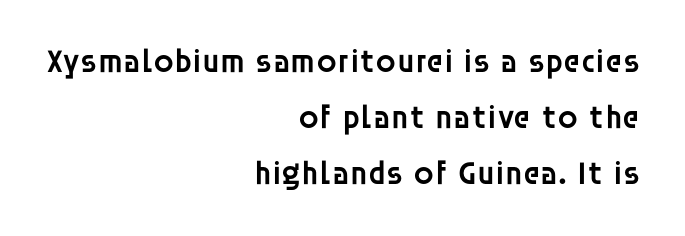
The image shows 33 px semibold sans-serif type, upright; set right-aligned, normal line spacing (1.69x), normal letter spacing, not underlined; low stroke contrast and a large x-height.
